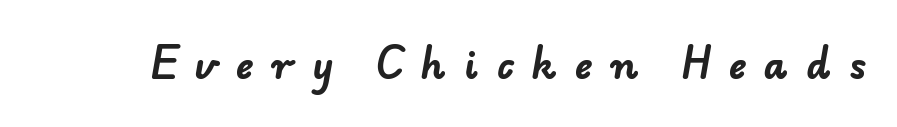
The image shows 37 px bold sans-serif type; set unusually wide letter spacing (+0.48 em), not underlined; low stroke contrast and a small x-height.
